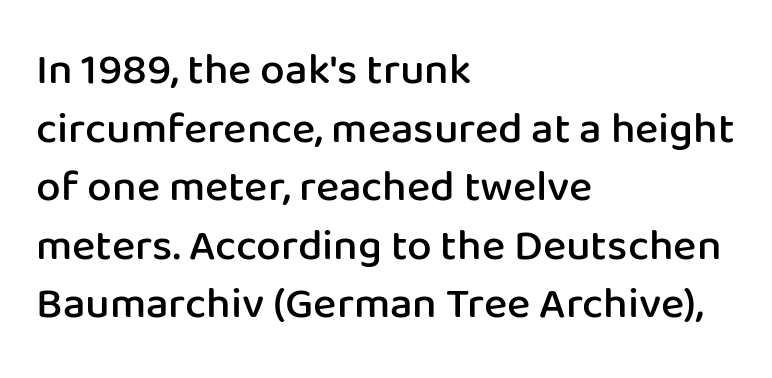
The image shows 44 px semibold sans-serif type, upright; set left-aligned, normal line spacing (1.33x), normal letter spacing, not underlined; low stroke contrast and a medium x-height.
